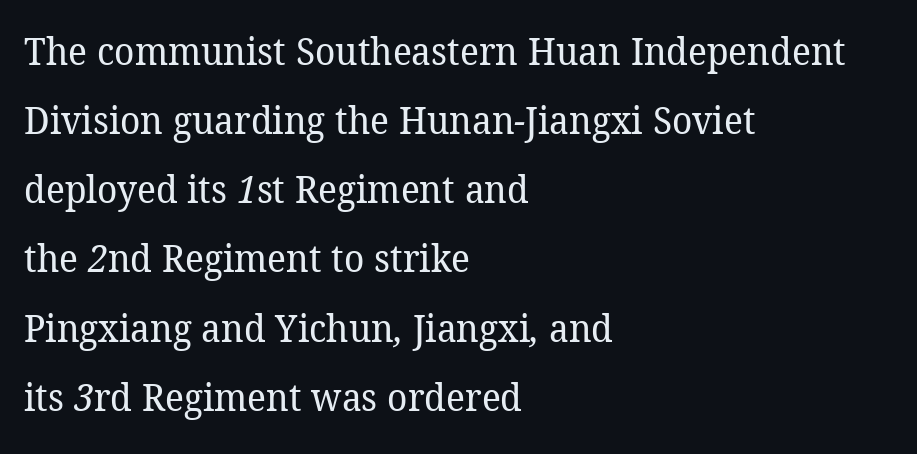
Quick note: underline off. Letter spacing: default. These lines are composed in type with serifs. Which margin do the lines hug? The left one — the right edge is uneven. You could not count columns in this text — the font is proportionally spaced. The font sits on the lighter half of the weight spectrum, regular included.
